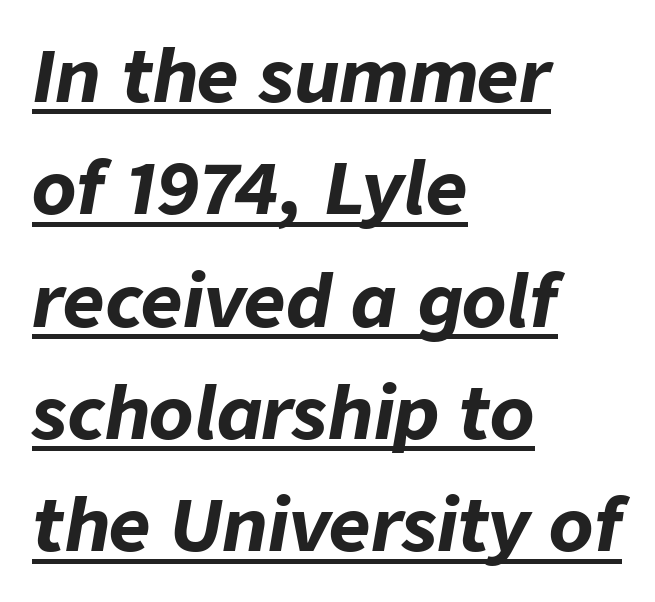
The image shows 72 px bold type, italic (leaning right); set left-aligned, normal line spacing (1.56x), normal letter spacing, underlined; low stroke contrast and a medium x-height.
